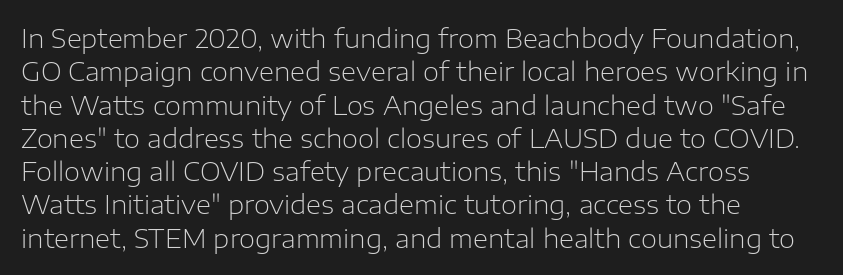
Compared with typical paragraphs, the rows here are spaced about the same. The letters stand straight up with perfectly vertical stems. Short and long lines alike share a common starting point at left. Is the stroke heavy? The answer is a plain regular-or-lighter. In terms of letterspacing, this is plain default setting. Just letters on the line, the space beneath them empty.
